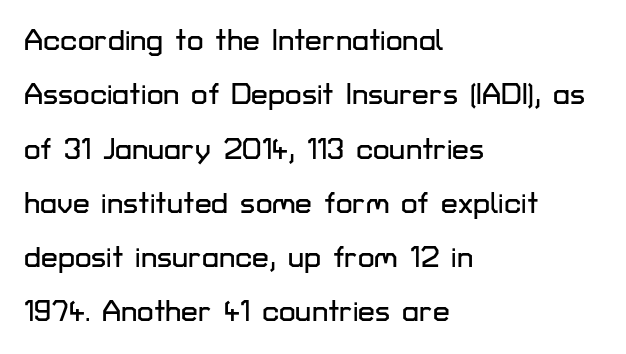
Q: Is the text italic (slanted)? A: No, it is upright.
Q: Is the typeface a serif or a sans-serif typeface? A: Sans-serif.
Q: Is the text underlined? A: No.
Q: How is the paragraph aligned? A: Left-aligned.
Q: Is the spacing between letters normal or unusually wide? A: Normal.
Q: Width (condensed, normal, or wide)? A: Normal.
Q: Stroke contrast? A: Low.
Q: x-height? A: Medium.
Q: Monospaced? A: No.
